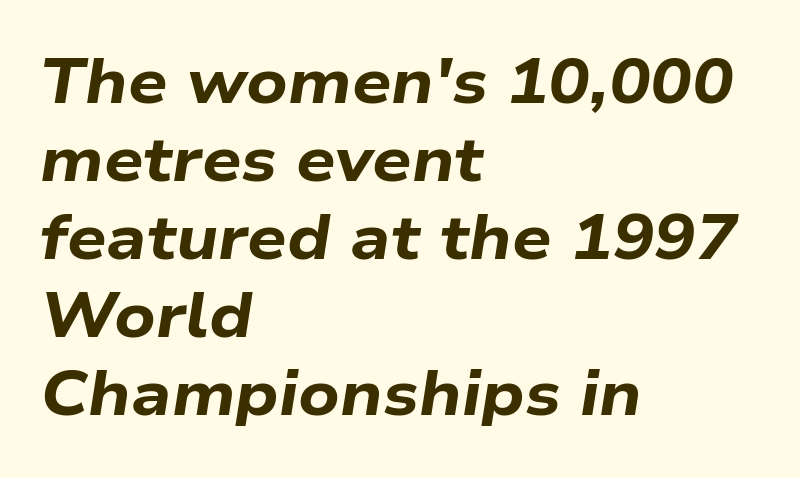
{"italic": "yes", "lean": "right", "slant_degrees": 9, "bold": "yes", "weight": "bold", "width": "wide", "stroke_contrast": "low", "x_height": "medium", "monospaced": "no", "underline": "no", "align": "left", "line_spacing": "normal", "line_spacing_ratio": 1.26, "letter_spacing": "normal", "letter_spacing_em": 0.0, "glyph_px": 62}
